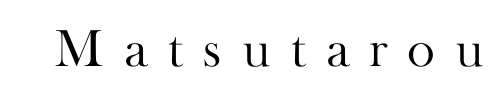
Looks like regular typesetting: each glyph gets only the width it needs. Weight: regular or lighter. These lines have a slow, spaced-out rhythm from letter to letter. Old-style or modern, the face here clearly has serifs.
